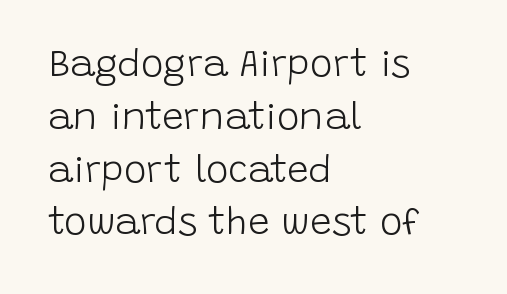
Letter spacing: default. Italic? Not at all — the glyphs are vertical. Summary of weight: not heavy and not bold. Typeset ragged right — the left edge is the straight one. You can tell from the bare stems that sans-serif type was used.
